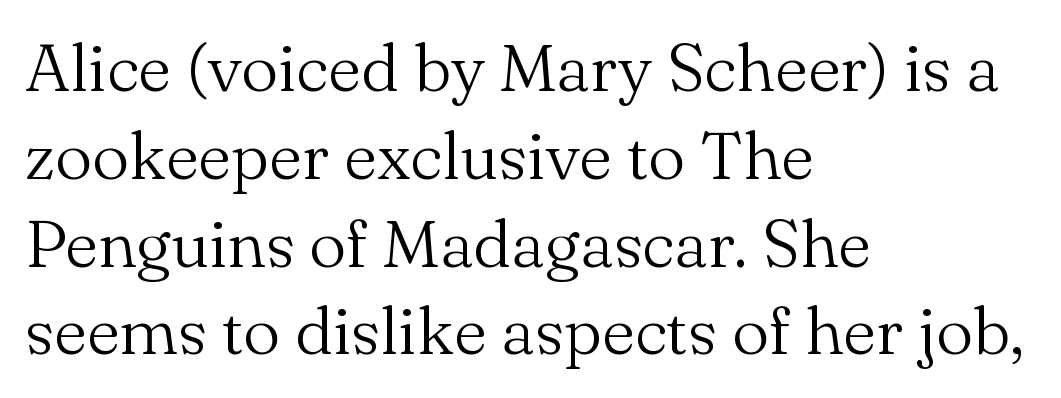
Q: Is the text bold? A: No.
Q: Is the text italic (slanted)? A: No, it is upright.
Q: Is the typeface a serif or a sans-serif typeface? A: Serif.
Q: Is the text underlined? A: No.
Q: How is the paragraph aligned? A: Left-aligned.
Q: Is the spacing between letters normal or unusually wide? A: Normal.
Q: Is the spacing between lines tight, normal or loose? A: Normal.
Q: Width (condensed, normal, or wide)? A: Normal.
Q: Stroke contrast? A: Medium.
Q: x-height? A: Small.
Q: Monospaced? A: No.
